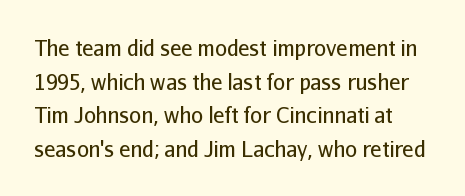
The image shows 21 px text type, upright; set normal line spacing (1.6x), normal letter spacing, not underlined.
